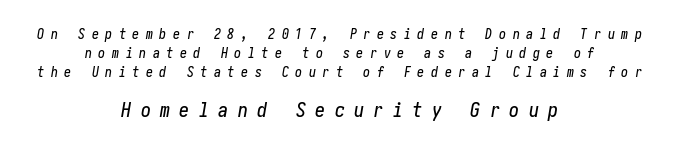
Q: Is the text italic (slanted)? A: Yes, it leans right by about 10 degrees.
Q: Is the text underlined? A: No.
Q: How is the paragraph aligned? A: Centered.
Q: Is the spacing between letters normal or unusually wide? A: Unusually wide.
Q: Is the spacing between lines tight, normal or loose? A: Normal.
Q: Which block of text is set in a larger size, the first (top) or the second (bottom)? A: The second (bottom) one.
